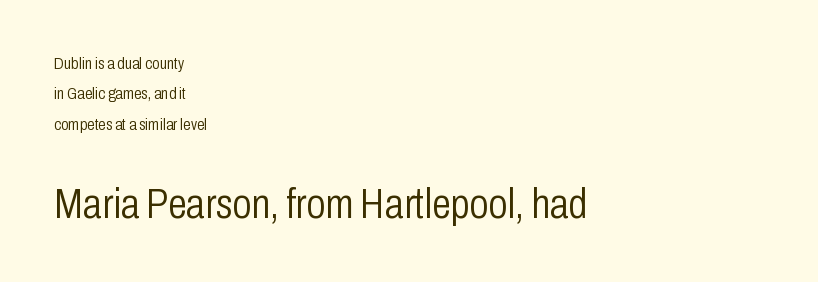
The image shows 43 px light, condensed sans-serif type, upright; set left-aligned, line spacing 1.79x, normal letter spacing, not underlined; the second (bottom) block is 2.53x larger; low stroke contrast and a medium x-height.
